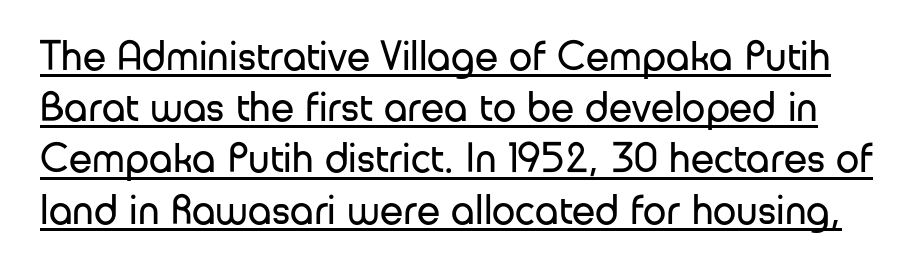
The image shows 42 px regular-weight sans-serif type, upright; set line spacing 1.22x, normal letter spacing, underlined; low stroke contrast and a medium x-height.
